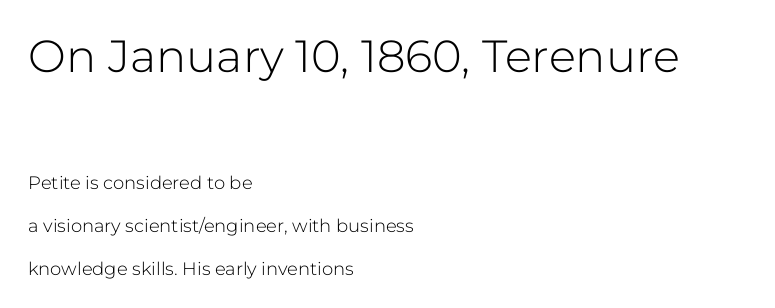
Q: Is the text bold? A: No.
Q: Is the text italic (slanted)? A: No, it is upright.
Q: Is the typeface a serif or a sans-serif typeface? A: Sans-serif.
Q: Is the text underlined? A: No.
Q: How is the paragraph aligned? A: Left-aligned.
Q: Is the spacing between letters normal or unusually wide? A: Normal.
Q: Is the spacing between lines tight, normal or loose? A: Loose.
Q: Which block of text is set in a larger size, the first (top) or the second (bottom)? A: The first (top) one.
Q: Width (condensed, normal, or wide)? A: Normal.
Q: Stroke contrast? A: Low.
Q: x-height? A: Medium.
Q: Monospaced? A: No.
